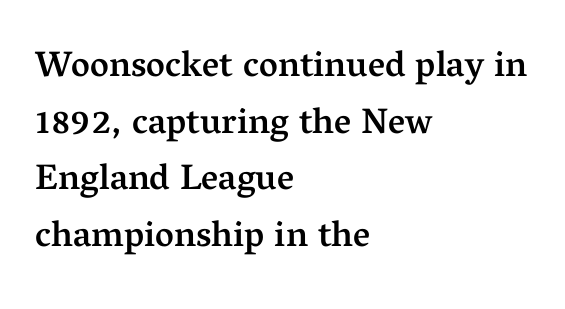
The letters carry serifs — small finishing strokes at the ends of their stems. Nope, not italic — everything's standing straight. Character widths vary here, with narrow letters taking less room than wide ones. The lines sit at an ordinary, default distance from one another.
